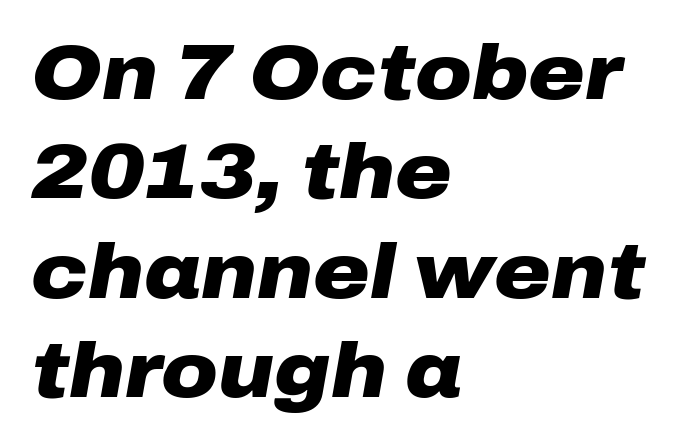
{"italic": "yes", "lean": "right", "slant_degrees": 10, "bold": "yes", "weight": "heavy", "width": "wide", "stroke_contrast": "low", "x_height": "medium", "monospaced": "no", "underline": "no", "align": "left", "line_spacing": "normal", "line_spacing_ratio": 1.29, "letter_spacing": "normal", "letter_spacing_em": 0.0, "glyph_px": 77}
